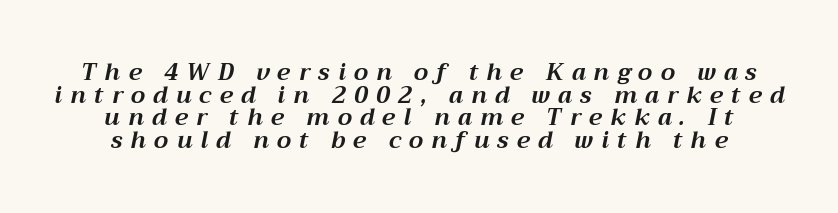
The line-height multiplier appears low, near solid setting. Observe the wide spacing: letters keep a clear distance from each other. The string is rendered with underlining switched off. Caption: bold face, heavy strokes.
